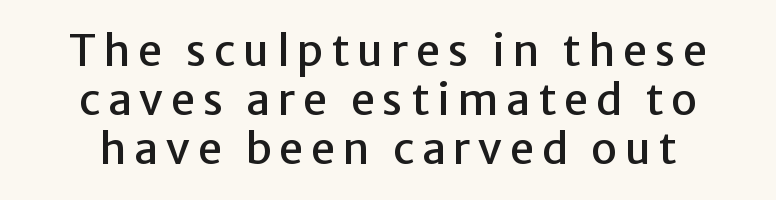
{"serif": "no", "italic": "no", "width": "normal", "stroke_contrast": "low", "x_height": "medium", "monospaced": "no", "underline": "no", "align": "center", "line_spacing": "tight", "line_spacing_ratio": 1.14, "glyph_px": 43}
